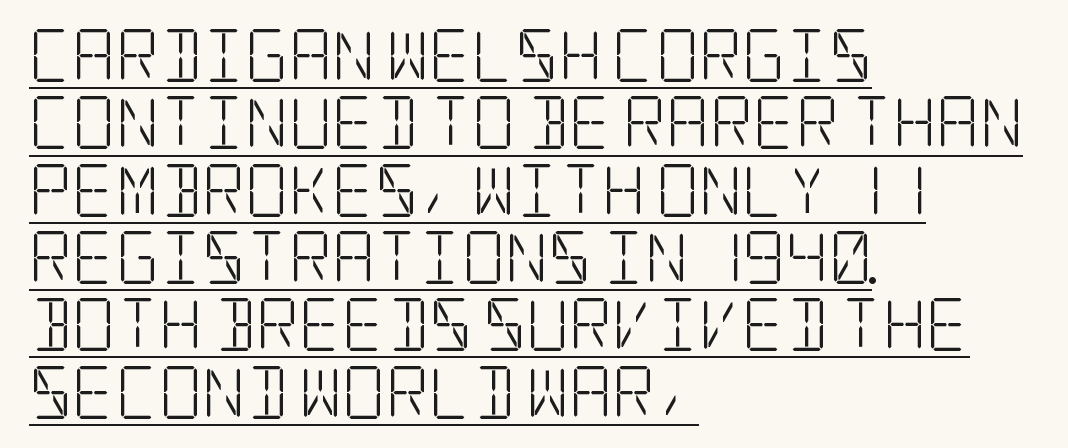
{"serif": "yes", "italic": "no", "bold": "no", "weight": "light", "width": "condensed", "stroke_contrast": "low", "x_height": "large", "underline": "yes", "align": "left", "line_spacing": "normal", "line_spacing_ratio": 1.27, "letter_spacing": "normal", "letter_spacing_em": 0.0, "glyph_px": 53}
